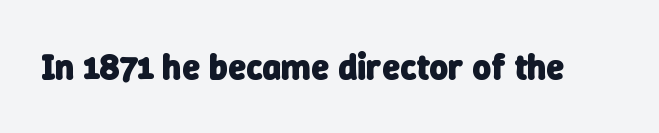
The image shows 36 px heavy sans-serif type; set normal letter spacing, not underlined; low stroke contrast and a medium x-height.
